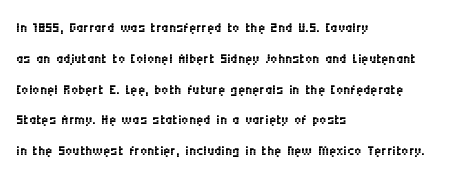
The image shows 20 px text type, upright; set left-aligned, normal line spacing (1.54x), normal letter spacing, not underlined.
